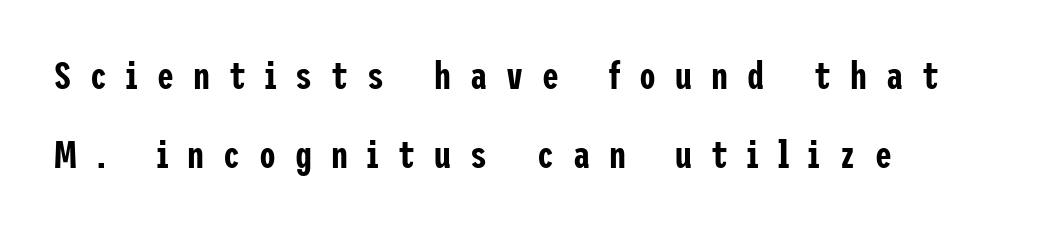
Notice how the passage keeps a crisp vertical edge on the left only. Does the type have serifs? No, each stem ends abruptly. Beneath every word, the page is bare. Airy leading. Each word looks stretched out because of the extra space between its letters.
